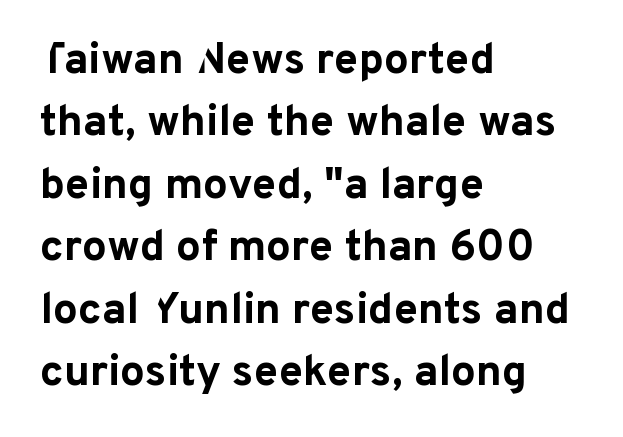
The image shows 44 px bold sans-serif type, upright; set left-aligned, normal line spacing (1.42x), normal letter spacing, not underlined; low stroke contrast and a medium x-height.
